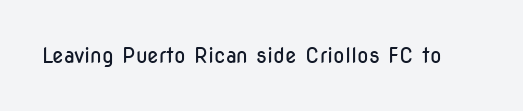
The image shows 21 px text type, upright; set normal letter spacing, not underlined.
